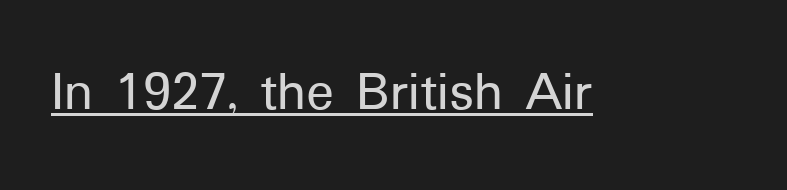
{"serif": "no", "italic": "no", "width": "normal", "stroke_contrast": "low", "x_height": "medium", "monospaced": "no", "underline": "yes", "letter_spacing": "normal", "letter_spacing_em": 0.0, "glyph_px": 58}
